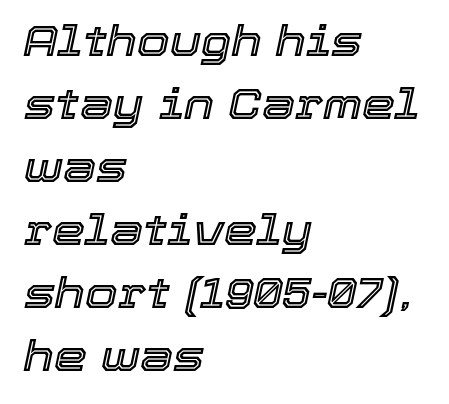
The image shows 42 px text type, italic (leaning right); set left-aligned, normal line spacing (1.5x), normal letter spacing, not underlined; a medium x-height.
